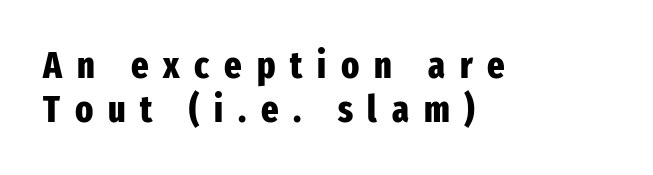
Characters remain perfectly vertical along every line. This is sans-serif lettering, the kind often seen on screens and signage. You could not count columns in this text — the font is proportionally spaced. The text block is weighted toward the left margin, trailing off unevenly rightward. Only glyphs here, with clear space below each row.
